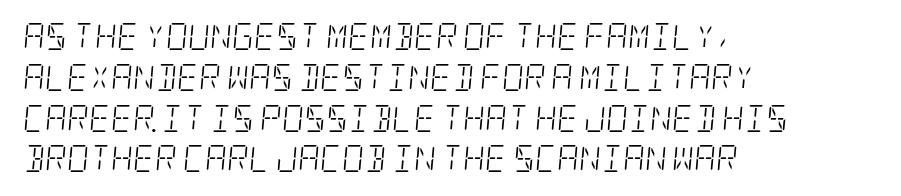
The image shows 27 px text type, italic (leaning right); set left-aligned, normal line spacing (1.51x), normal letter spacing, not underlined.
